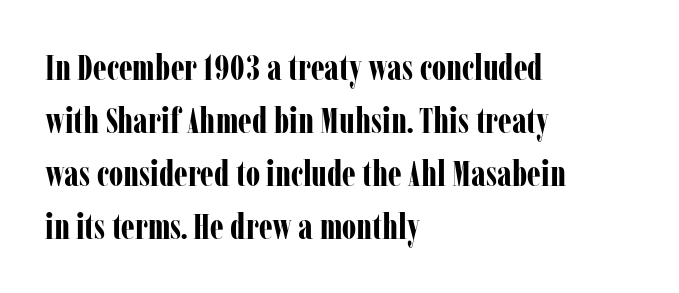
{"serif": "yes", "italic": "no", "bold": "yes", "weight": "bold", "width": "condensed", "stroke_contrast": "low", "x_height": "medium", "monospaced": "no", "underline": "no", "align": "left", "line_spacing": "normal", "line_spacing_ratio": 1.47, "letter_spacing": "normal", "letter_spacing_em": 0.0, "glyph_px": 36}
